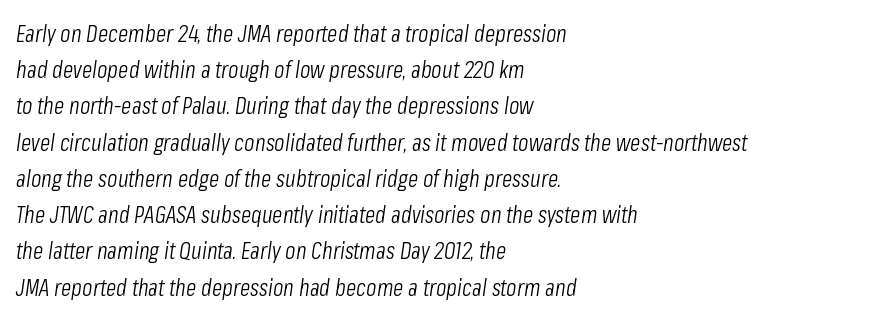
Q: Is the text bold? A: No.
Q: Is the text italic (slanted)? A: Yes, it leans right by about 8 degrees.
Q: Is the text underlined? A: No.
Q: How is the paragraph aligned? A: Left-aligned.
Q: Is the spacing between letters normal or unusually wide? A: Normal.
Q: Is the spacing between lines tight, normal or loose? A: Normal.
